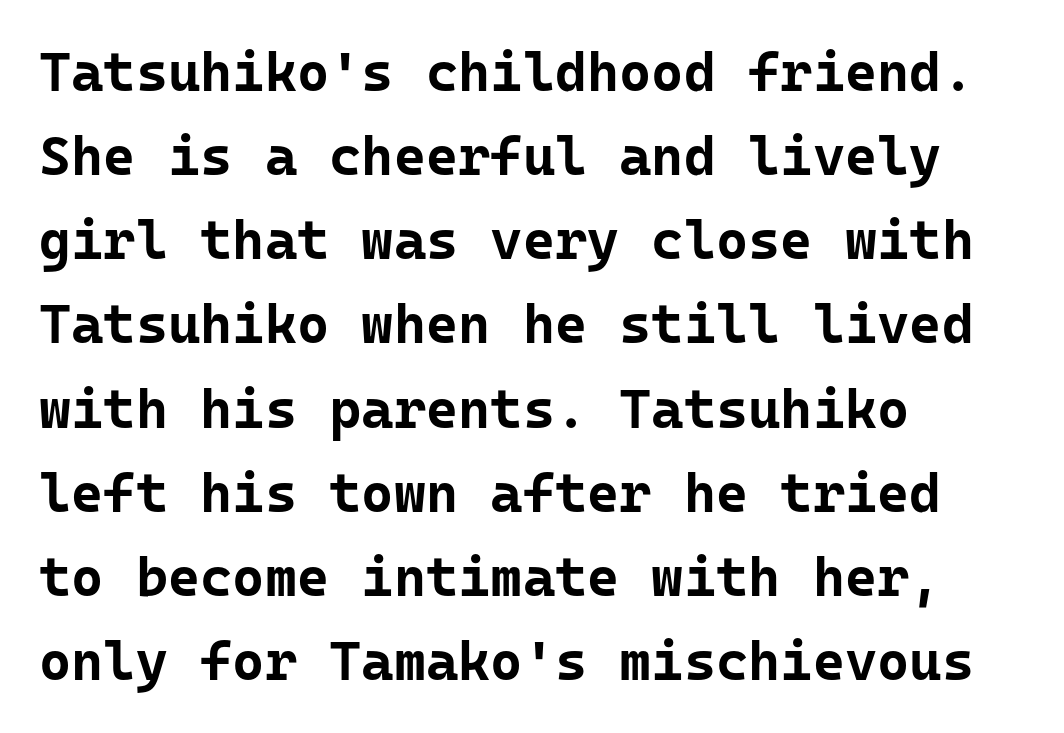
The image shows 55 px bold sans-serif type, upright; set left-aligned, normal line spacing (1.53x), normal letter spacing, not underlined; low stroke contrast and a medium x-height.
